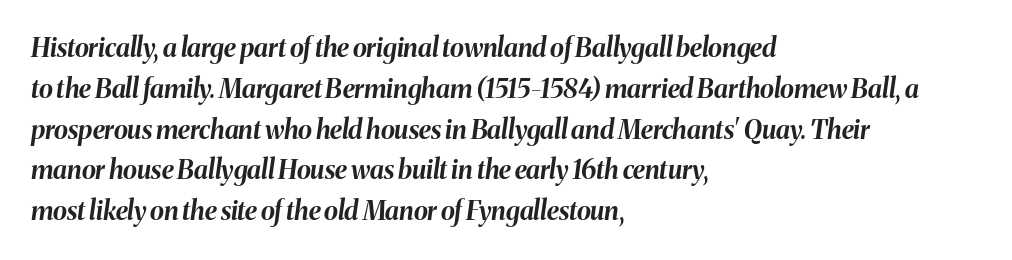
Q: Is the text bold? A: Yes.
Q: Is the text italic (slanted)? A: Yes, it leans right by about 8 degrees.
Q: Is the text underlined? A: No.
Q: How is the paragraph aligned? A: Left-aligned.
Q: Is the spacing between letters normal or unusually wide? A: Normal.
Q: Is the spacing between lines tight, normal or loose? A: Normal.
